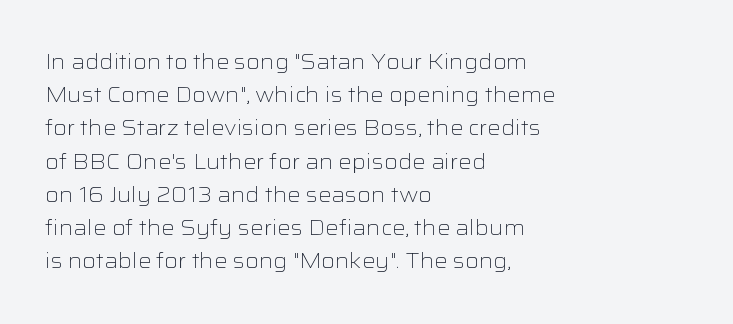
Q: Is the text bold? A: No.
Q: Is the text italic (slanted)? A: No, it is upright.
Q: Is the text underlined? A: No.
Q: How is the paragraph aligned? A: Left-aligned.
Q: Is the spacing between letters normal or unusually wide? A: Normal.
Q: Is the spacing between lines tight, normal or loose? A: Normal.
